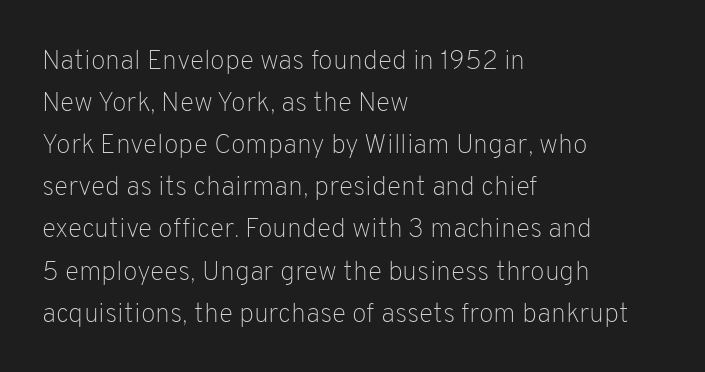
{"italic": "no", "bold": "no", "underline": "no", "align": "left", "line_spacing": "normal", "line_spacing_ratio": 1.56, "letter_spacing": "normal", "letter_spacing_em": 0.0, "glyph_px": 27}
